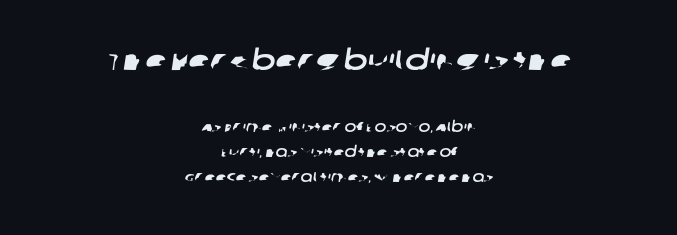
{"serif": "no", "width": "wide", "stroke_contrast": "low", "x_height": "large", "monospaced": "no", "underline": "no", "align": "center", "line_spacing_ratio": 1.8, "letter_spacing": "normal", "letter_spacing_em": 0.0, "larger_block": "first", "size_ratio": 2.0, "glyph_px": 28}
